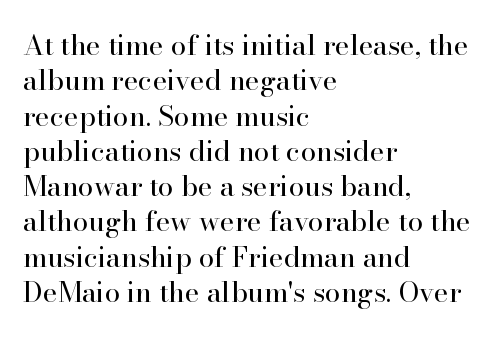
The image shows 28 px regular-weight serif type, upright; set left-aligned, normal line spacing (1.26x), normal letter spacing, not underlined; high stroke contrast and a small x-height.
